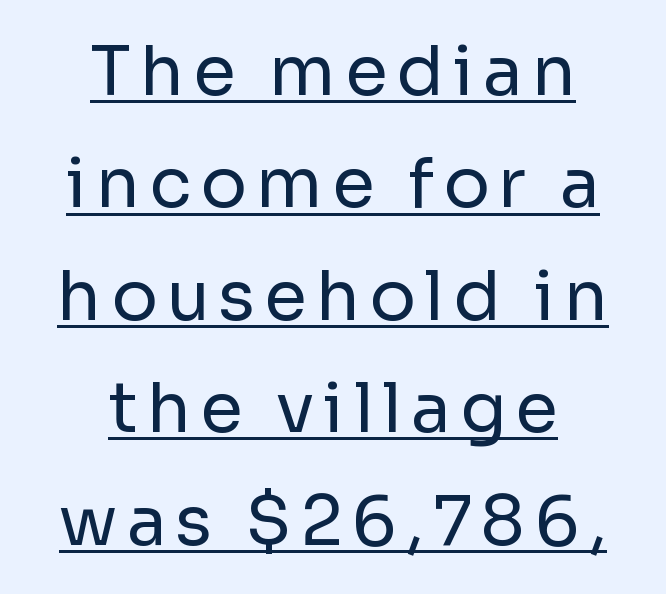
{"serif": "no", "italic": "no", "bold": "no", "weight": "regular", "width": "normal", "stroke_contrast": "low", "x_height": "medium", "monospaced": "no", "underline": "yes", "align": "center", "line_spacing": "normal", "line_spacing_ratio": 1.63, "glyph_px": 69}
